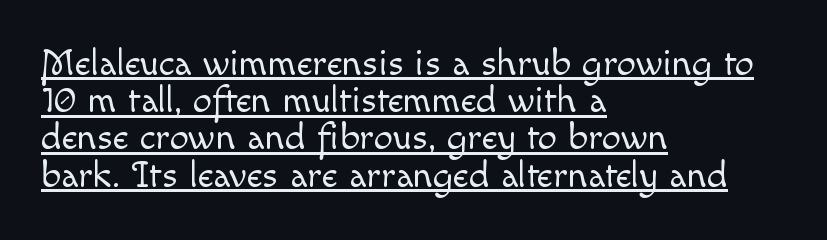
Summary of vertical rhythm: compact, with narrow interline spacing. Every word sits above its own underline. Each word holds together tightly as a unit, with standard inter-letter gaps. No letter is thick-stroked: the sample isn't bold.
